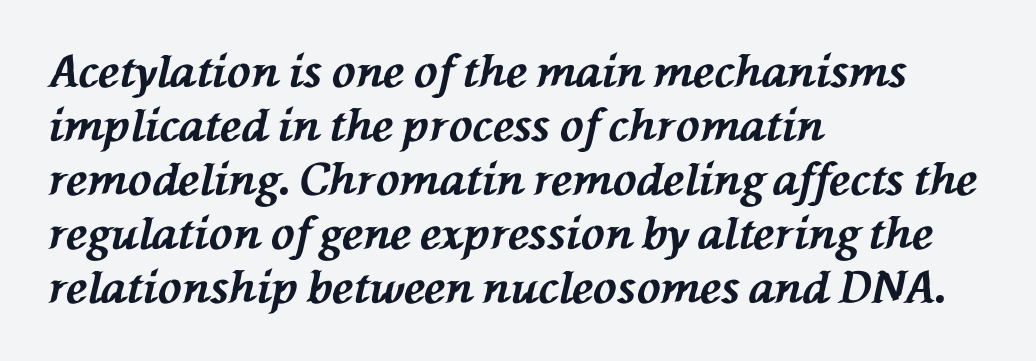
Q: Is the text bold? A: Yes.
Q: Is the text italic (slanted)? A: Yes, it leans left by about 76 degrees.
Q: Is the text underlined? A: No.
Q: How is the paragraph aligned? A: Left-aligned.
Q: Is the spacing between letters normal or unusually wide? A: Normal.
Q: Width (condensed, normal, or wide)? A: Normal.
Q: Stroke contrast? A: Medium.
Q: x-height? A: Medium.
Q: Monospaced? A: No.
